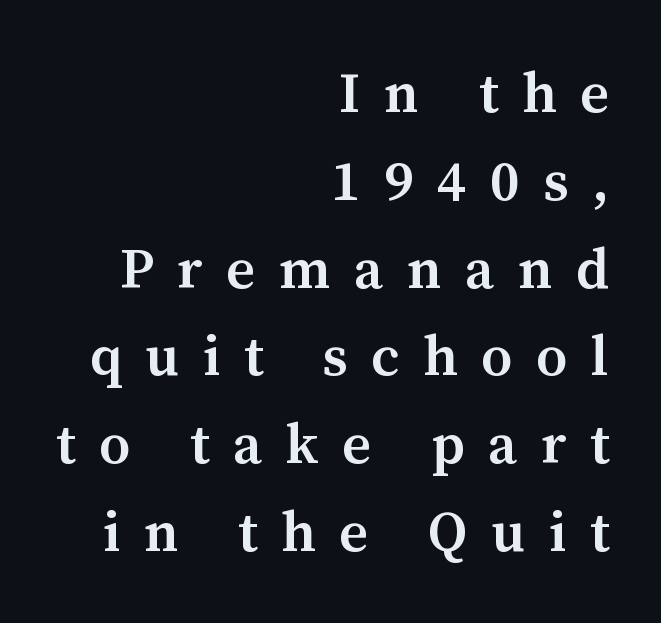
The image shows 57 px semibold serif type, upright; set right-aligned, normal line spacing (1.54x), unusually wide letter spacing (+0.41 em), not underlined; medium stroke contrast and a medium x-height.
